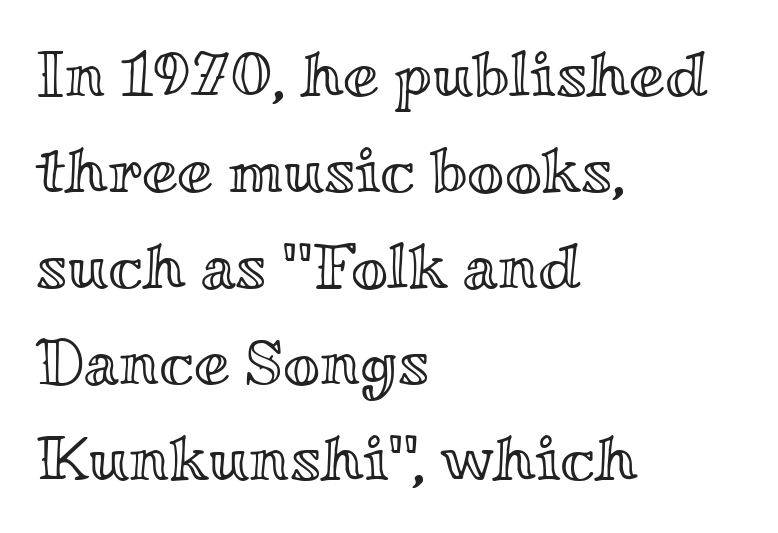
{"italic": "no", "width": "wide", "x_height": "small", "monospaced": "no", "underline": "no", "align": "left", "line_spacing": "normal", "line_spacing_ratio": 1.5, "letter_spacing": "normal", "letter_spacing_em": 0.0, "glyph_px": 64}
